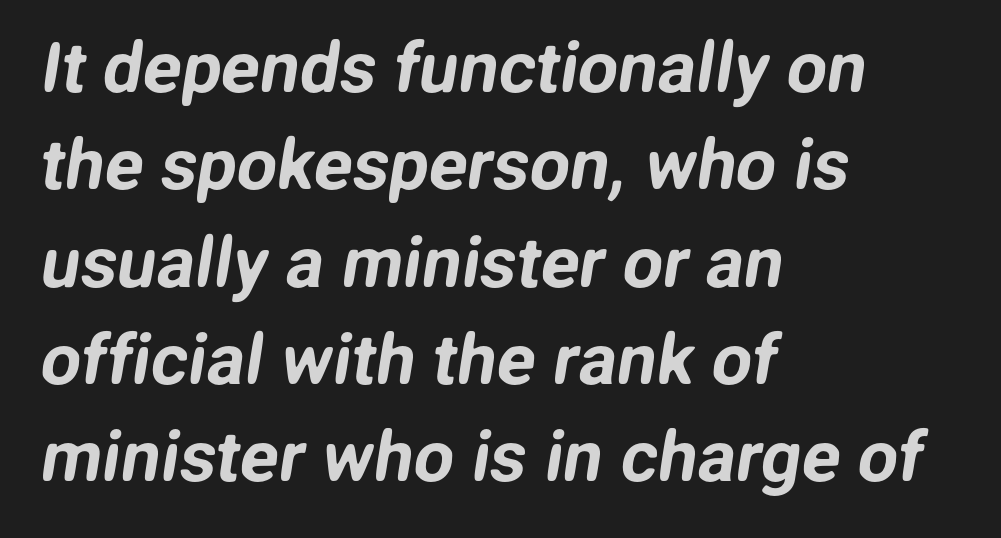
The image shows 71 px sans-serif type; set left-aligned, normal line spacing (1.37x), normal letter spacing, not underlined; low stroke contrast and a medium x-height.
